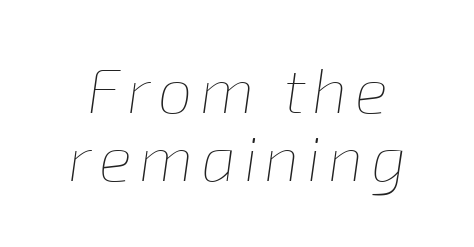
{"italic": "yes", "lean": "right", "slant_degrees": 8, "bold": "no", "weight": "thin", "width": "normal", "stroke_contrast": "low", "x_height": "medium", "monospaced": "no", "underline": "no", "line_spacing": "tight", "line_spacing_ratio": 1.1, "glyph_px": 62}
